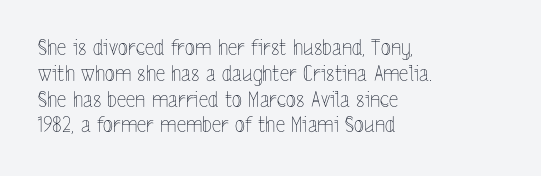
The image shows 21 px text type, upright; set left-aligned, line spacing 1.23x, normal letter spacing, not underlined.
